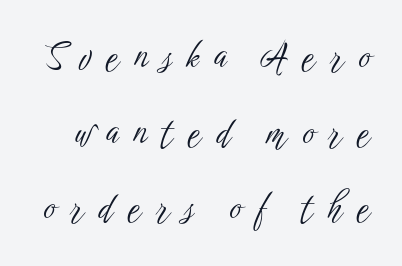
{"serif": "no", "bold": "no", "weight": "light", "width": "condensed", "stroke_contrast": "low", "x_height": "medium", "monospaced": "no", "underline": "no", "line_spacing": "loose", "line_spacing_ratio": 2.1, "letter_spacing": "wide", "letter_spacing_em": 0.41, "glyph_px": 36}
